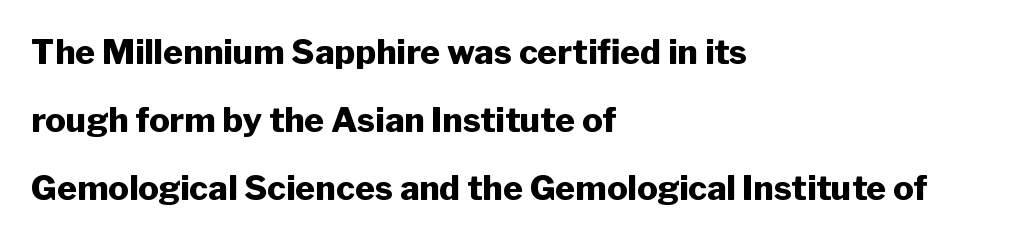
{"serif": "no", "italic": "no", "bold": "yes", "weight": "heavy", "width": "normal", "stroke_contrast": "low", "x_height": "medium", "monospaced": "no", "underline": "no", "align": "left", "line_spacing": "loose", "line_spacing_ratio": 2.0, "letter_spacing": "normal", "letter_spacing_em": 0.0, "glyph_px": 34}
